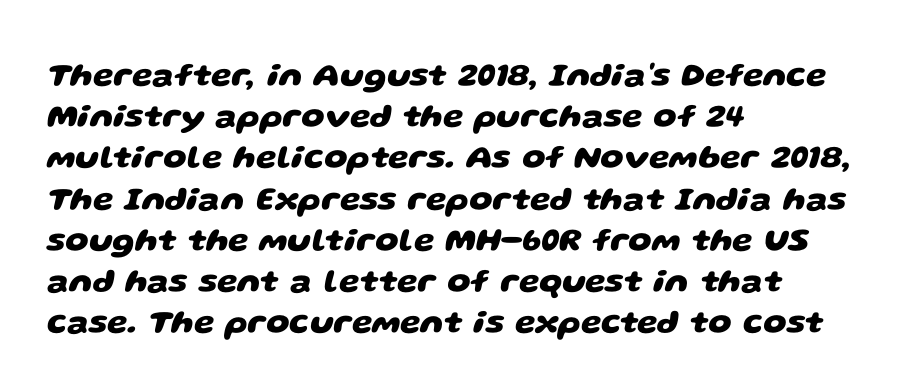
{"serif": "no", "bold": "yes", "weight": "heavy", "width": "wide", "stroke_contrast": "low", "x_height": "large", "monospaced": "no", "underline": "no", "align": "left", "line_spacing": "normal", "line_spacing_ratio": 1.25, "letter_spacing": "normal", "letter_spacing_em": 0.0, "glyph_px": 33}
